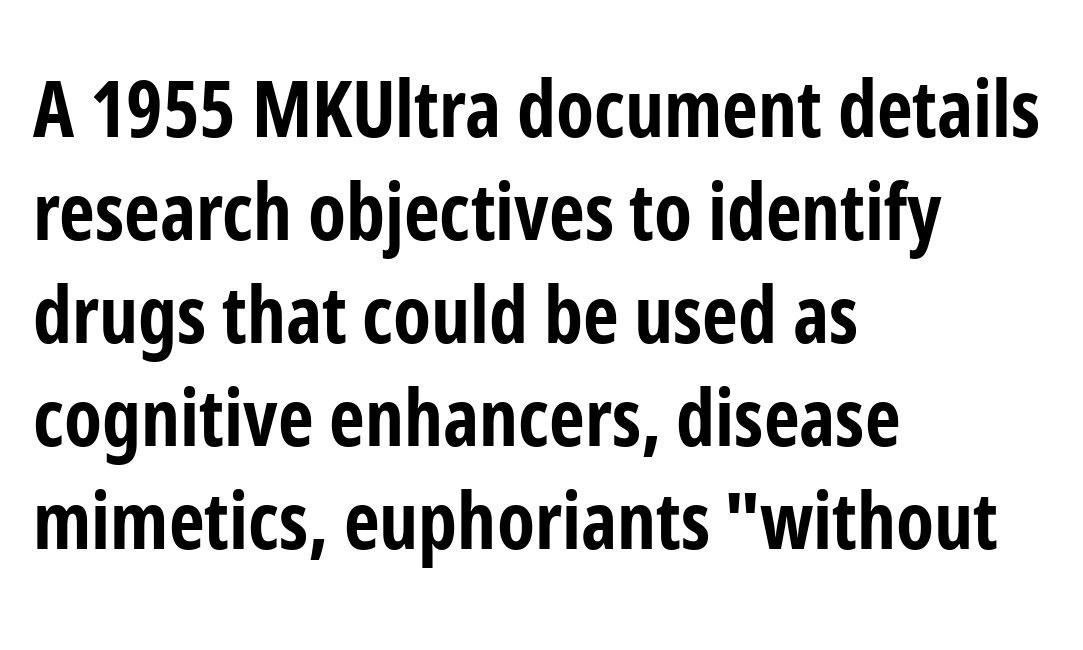
The image shows 78 px bold, condensed sans-serif type, upright; set left-aligned, normal line spacing (1.32x), normal letter spacing, not underlined; low stroke contrast and a medium x-height.
